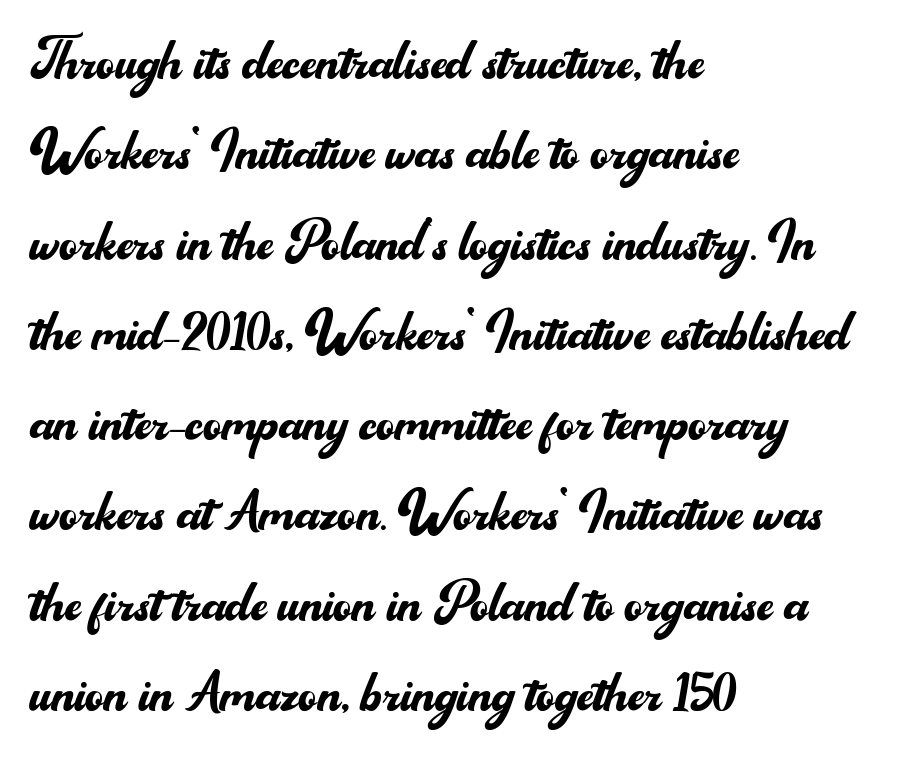
The image shows 70 px regular-weight sans-serif type; set left-aligned, normal line spacing (1.29x), normal letter spacing, not underlined; medium stroke contrast and a small x-height.
